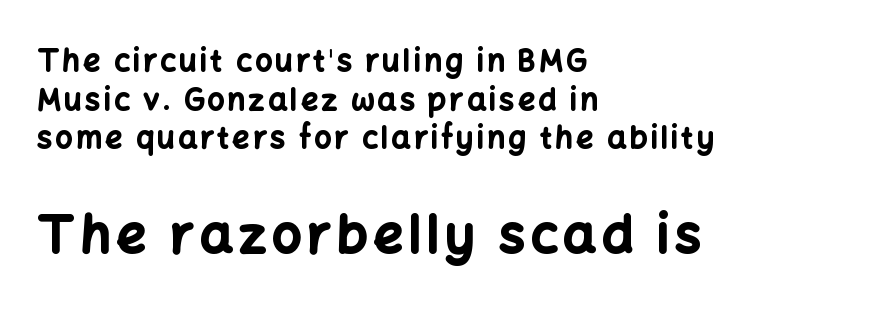
Q: Is the text bold? A: Yes.
Q: Is the text italic (slanted)? A: No, it is upright.
Q: Is the typeface a serif or a sans-serif typeface? A: Sans-serif.
Q: Is the text underlined? A: No.
Q: How is the paragraph aligned? A: Left-aligned.
Q: Is the spacing between lines tight, normal or loose? A: Normal.
Q: Which block of text is set in a larger size, the first (top) or the second (bottom)? A: The second (bottom) one.
Q: Width (condensed, normal, or wide)? A: Normal.
Q: Stroke contrast? A: Low.
Q: x-height? A: Medium.
Q: Monospaced? A: No.
